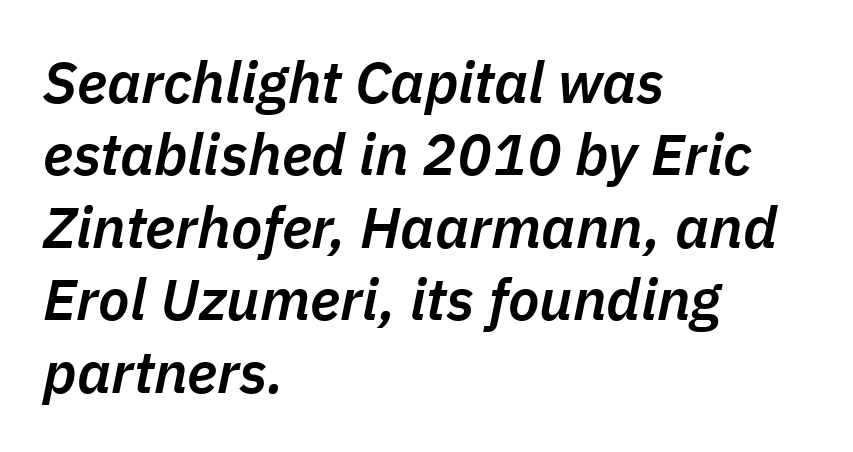
The image shows 58 px semibold type, italic (leaning right); set left-aligned, normal line spacing (1.25x), normal letter spacing, not underlined; low stroke contrast and a medium x-height.
